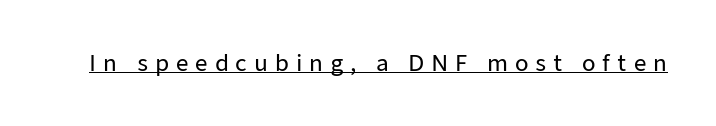
The image shows 22 px text type, upright; set unusually wide letter spacing (+0.31 em), underlined.
